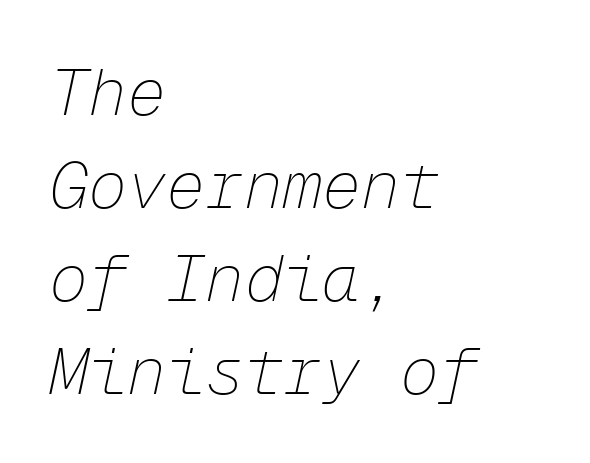
The strokes carry an ordinary text weight at most. The designer left line spacing at the default. Style check: oblique. The face used here is monospaced, like something from a code editor. This rendering uses left alignment, leaving the right contour irregular. The area under the type is left untouched.
